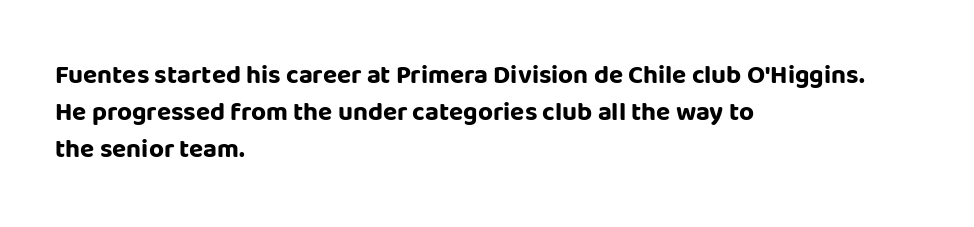
The image shows 26 px bold type, upright; set left-aligned, normal line spacing (1.42x), normal letter spacing, not underlined.
